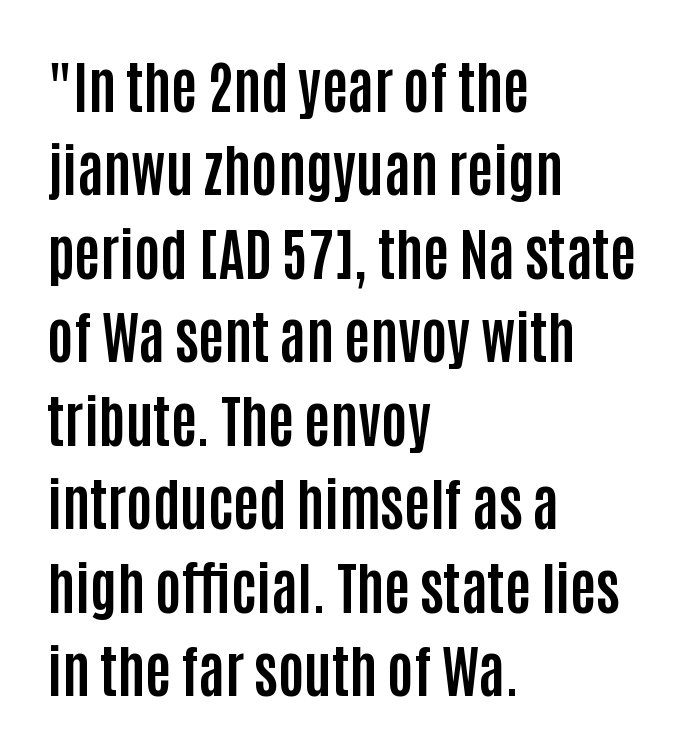
Q: Is the text bold? A: Yes.
Q: Is the text italic (slanted)? A: No, it is upright.
Q: Is the typeface a serif or a sans-serif typeface? A: Sans-serif.
Q: Is the text underlined? A: No.
Q: How is the paragraph aligned? A: Left-aligned.
Q: Is the spacing between letters normal or unusually wide? A: Normal.
Q: Is the spacing between lines tight, normal or loose? A: Normal.
Q: Width (condensed, normal, or wide)? A: Condensed.
Q: Stroke contrast? A: Low.
Q: x-height? A: Large.
Q: Monospaced? A: No.
